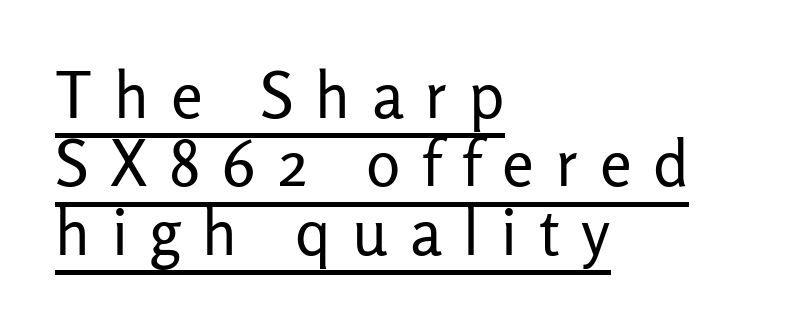
The image shows 64 px regular-weight sans-serif type, upright; set left-aligned, tight line spacing (1.07x), unusually wide letter spacing (+0.34 em), underlined; low stroke contrast and a medium x-height.
